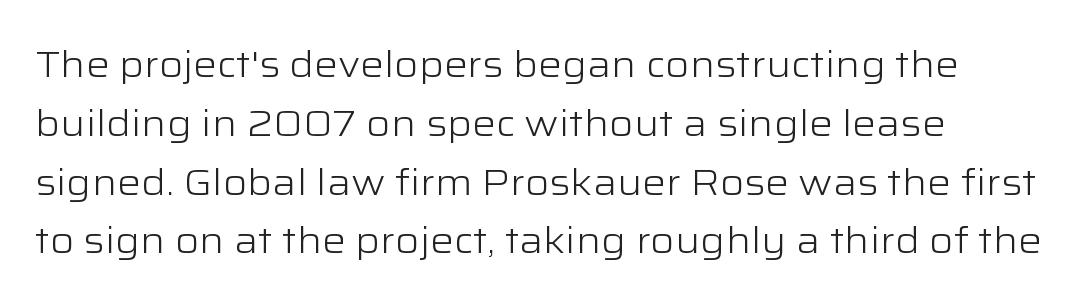
The block of text has a typical density, with ordinary space between rows. Think of a printed novel: that variable character pitch is what you see here. Font category for this specimen: sans-serif. Check under the words: just untouched page.
